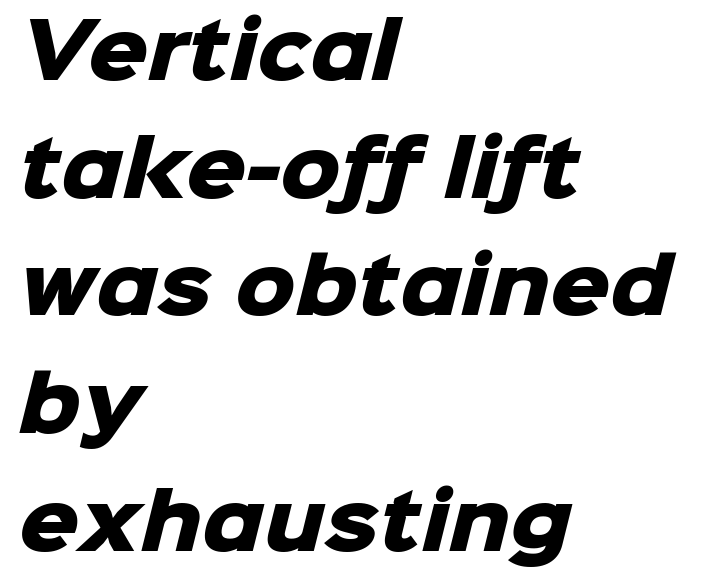
Typographic density is high because the face is bold. Has an underline been added? It has not. These lines sit exactly where default settings would place them. The rendering uses natural spacing where letterforms have individual widths. In CSS terms this would be text-align: left. Look at the tracking — it's just the regular setting, nothing added.
